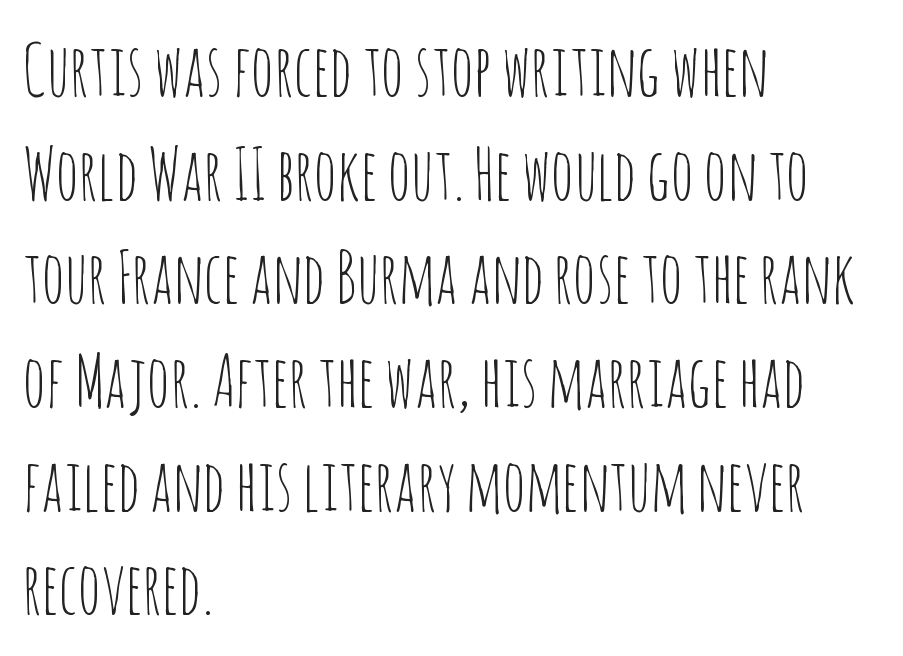
The image shows 71 px thin, condensed sans-serif type, upright; set left-aligned, normal line spacing (1.46x), normal letter spacing, not underlined; low stroke contrast and a large x-height.
